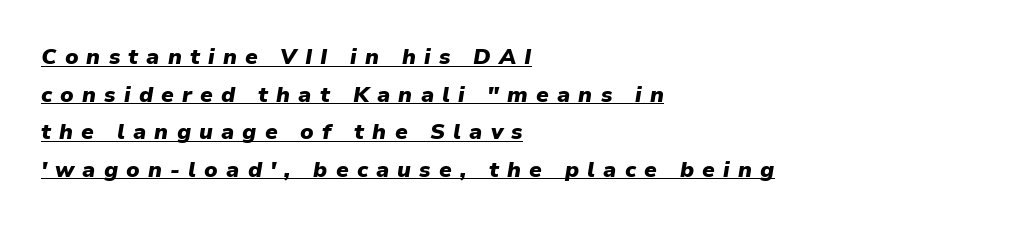
The image shows 22 px bold type, italic (leaning right); set left-aligned, line spacing 1.71x, unusually wide letter spacing (+0.37 em), underlined.
